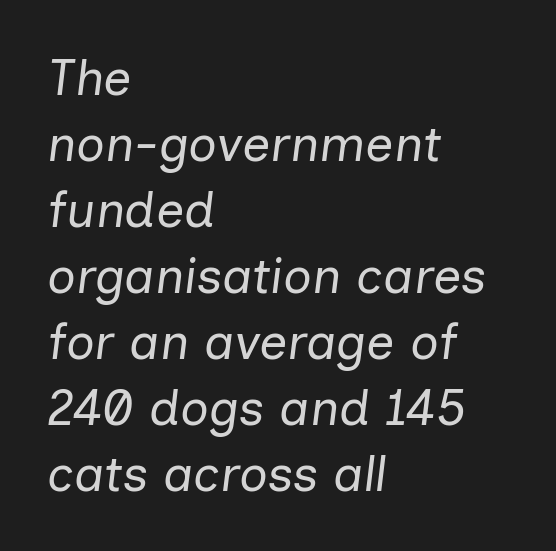
The words here are not underlined. Spacing verdict: proportional, widths tailored to each character. Regular leading. Weight: regular or lighter. In CSS terms this would be text-align: left. The typography opts for an oblique posture over an upright one.
